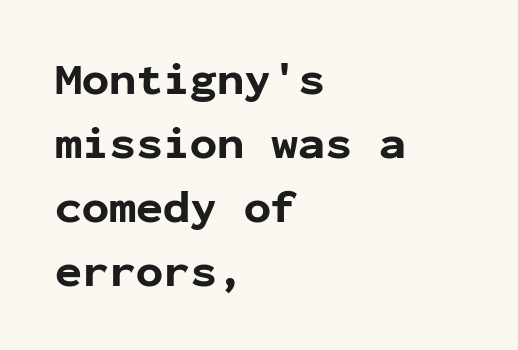
Regular leading. Notice how thick the strokes are: this is what a full bold looks like. Standard letterfit; no display-style spreading of the glyphs. The lines are quadded left.
